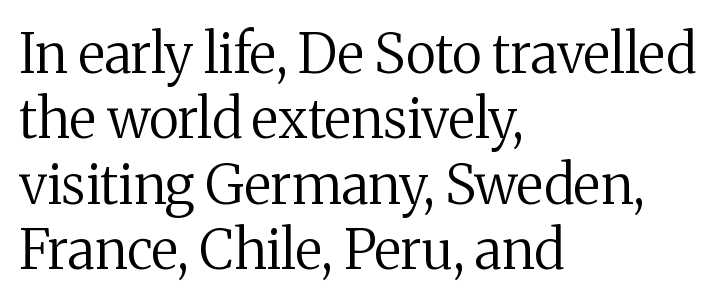
{"serif": "yes", "italic": "no", "bold": "no", "weight": "regular", "width": "normal", "stroke_contrast": "medium", "x_height": "medium", "monospaced": "no", "underline": "no", "align": "left", "line_spacing_ratio": 1.21, "letter_spacing": "normal", "letter_spacing_em": 0.0, "glyph_px": 54}
